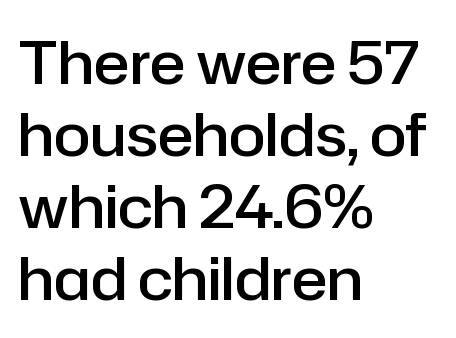
The image shows 60 px semibold sans-serif type, upright; set left-aligned, line spacing 1.2x, normal letter spacing, not underlined; low stroke contrast and a medium x-height.
